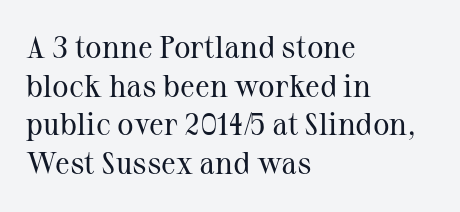
Q: Is the text bold? A: No.
Q: Is the text italic (slanted)? A: No, it is upright.
Q: Is the typeface a serif or a sans-serif typeface? A: Serif.
Q: Is the text underlined? A: No.
Q: How is the paragraph aligned? A: Left-aligned.
Q: Is the spacing between letters normal or unusually wide? A: Normal.
Q: Is the spacing between lines tight, normal or loose? A: Normal.
Q: Width (condensed, normal, or wide)? A: Normal.
Q: Stroke contrast? A: Medium.
Q: x-height? A: Medium.
Q: Monospaced? A: No.
